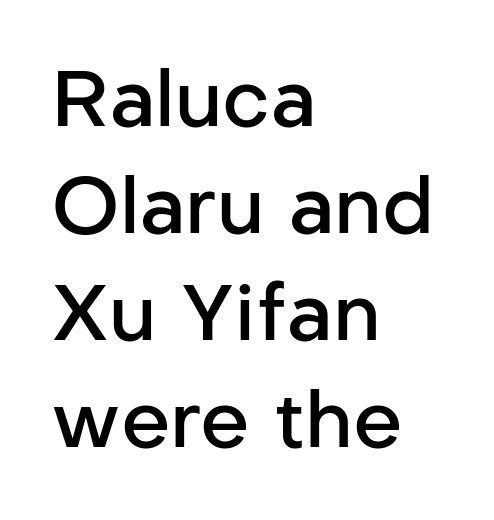
Q: Is the text bold? A: Semi-bold.
Q: Is the text italic (slanted)? A: No, it is upright.
Q: Is the typeface a serif or a sans-serif typeface? A: Sans-serif.
Q: Is the text underlined? A: No.
Q: How is the paragraph aligned? A: Left-aligned.
Q: Is the spacing between letters normal or unusually wide? A: Normal.
Q: Is the spacing between lines tight, normal or loose? A: Normal.
Q: Width (condensed, normal, or wide)? A: Normal.
Q: Stroke contrast? A: Low.
Q: x-height? A: Medium.
Q: Monospaced? A: No.
